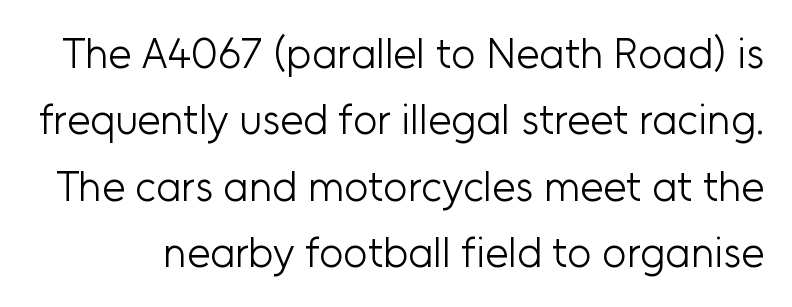
{"serif": "no", "italic": "no", "bold": "no", "weight": "light", "width": "normal", "stroke_contrast": "low", "x_height": "medium", "monospaced": "no", "underline": "no", "line_spacing": "normal", "line_spacing_ratio": 1.58, "letter_spacing": "normal", "letter_spacing_em": 0.0, "glyph_px": 42}
